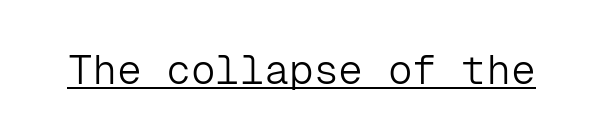
Q: Is the text bold? A: No.
Q: Is the text italic (slanted)? A: No, it is upright.
Q: Is the typeface a serif or a sans-serif typeface? A: Sans-serif.
Q: Is the text underlined? A: Yes.
Q: Is the spacing between letters normal or unusually wide? A: Normal.
Q: Width (condensed, normal, or wide)? A: Normal.
Q: Stroke contrast? A: Low.
Q: x-height? A: Medium.
Q: Monospaced? A: Yes.
